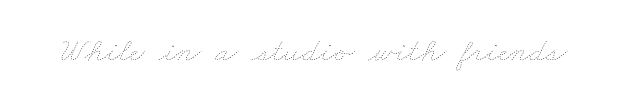
The image shows 34 px thin, wide type; set normal letter spacing, not underlined; low stroke contrast and a small x-height.
